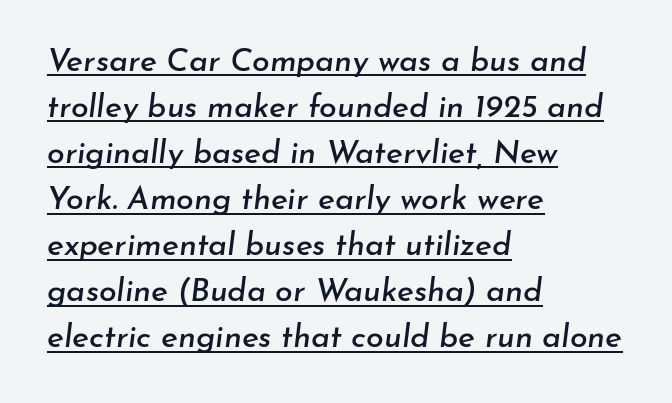
Q: Is the text italic (slanted)? A: Yes, it leans right by about 7 degrees.
Q: Is the text underlined? A: Yes.
Q: How is the paragraph aligned? A: Left-aligned.
Q: Is the spacing between letters normal or unusually wide? A: Normal.
Q: Is the spacing between lines tight, normal or loose? A: Normal.
Q: Width (condensed, normal, or wide)? A: Normal.
Q: Stroke contrast? A: Low.
Q: x-height? A: Small.
Q: Monospaced? A: No.
